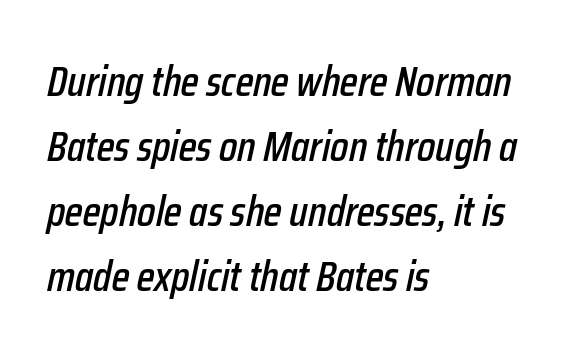
Q: Is the text italic (slanted)? A: Yes, it leans right by about 12 degrees.
Q: Is the text underlined? A: No.
Q: How is the paragraph aligned? A: Left-aligned.
Q: Is the spacing between letters normal or unusually wide? A: Normal.
Q: Is the spacing between lines tight, normal or loose? A: Normal.
Q: Width (condensed, normal, or wide)? A: Condensed.
Q: Stroke contrast? A: Low.
Q: x-height? A: Medium.
Q: Monospaced? A: No.
